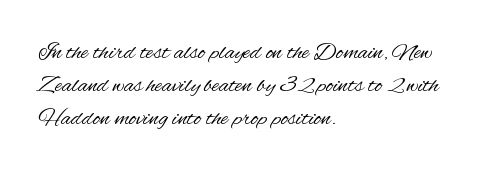
The image shows 24 px text type; set left-aligned, normal line spacing (1.38x), normal letter spacing, not underlined.
